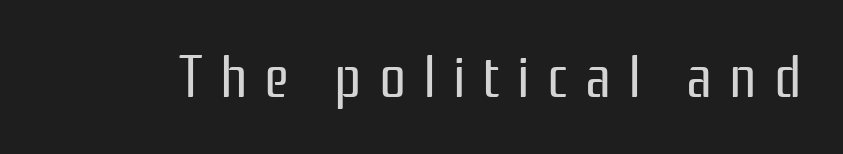
Q: Is the text bold? A: No.
Q: Is the text italic (slanted)? A: No, it is upright.
Q: Is the typeface a serif or a sans-serif typeface? A: Sans-serif.
Q: Is the text underlined? A: No.
Q: Is the spacing between letters normal or unusually wide? A: Unusually wide.
Q: Width (condensed, normal, or wide)? A: Condensed.
Q: Stroke contrast? A: Low.
Q: x-height? A: Medium.
Q: Monospaced? A: No.
